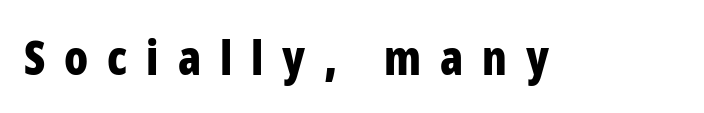
Q: Is the text bold? A: Yes.
Q: Is the text italic (slanted)? A: No, it is upright.
Q: Is the typeface a serif or a sans-serif typeface? A: Sans-serif.
Q: Is the text underlined? A: No.
Q: Is the spacing between letters normal or unusually wide? A: Unusually wide.
Q: Width (condensed, normal, or wide)? A: Condensed.
Q: Stroke contrast? A: Low.
Q: x-height? A: Medium.
Q: Monospaced? A: No.
